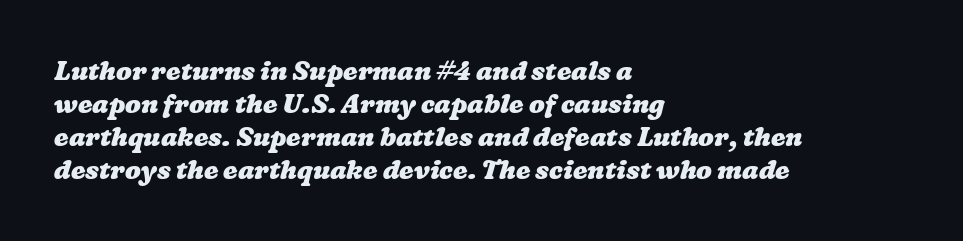
The image shows 26 px bold type; set left-aligned, normal line spacing (1.27x), normal letter spacing, not underlined.
